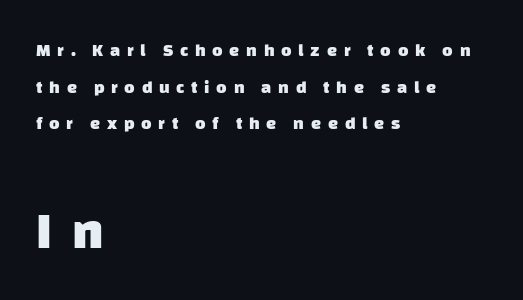
Q: Is the text bold? A: Yes.
Q: Is the typeface a serif or a sans-serif typeface? A: Sans-serif.
Q: Is the text underlined? A: No.
Q: How is the paragraph aligned? A: Left-aligned.
Q: Is the spacing between letters normal or unusually wide? A: Unusually wide.
Q: Is the spacing between lines tight, normal or loose? A: Loose.
Q: Which block of text is set in a larger size, the first (top) or the second (bottom)? A: The second (bottom) one.
Q: Width (condensed, normal, or wide)? A: Normal.
Q: Stroke contrast? A: Low.
Q: x-height? A: Large.
Q: Monospaced? A: No.
